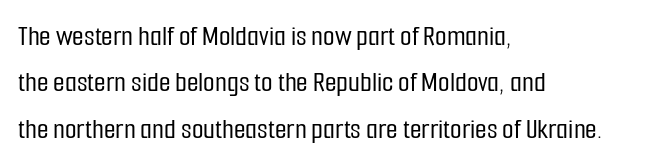
{"serif": "no", "italic": "no", "width": "condensed", "stroke_contrast": "low", "x_height": "medium", "monospaced": "no", "underline": "no", "align": "left", "line_spacing": "normal", "line_spacing_ratio": 1.55, "letter_spacing": "normal", "letter_spacing_em": 0.0, "glyph_px": 30}
